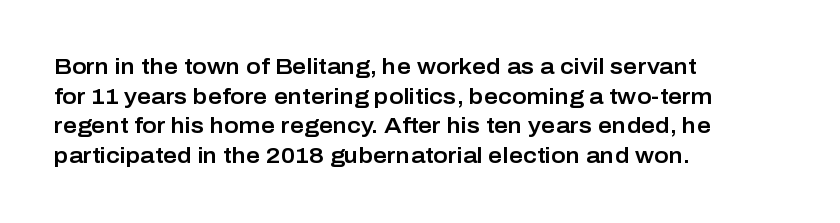
Q: Is the text italic (slanted)? A: No, it is upright.
Q: Is the text underlined? A: No.
Q: How is the paragraph aligned? A: Left-aligned.
Q: Is the spacing between letters normal or unusually wide? A: Normal.
Q: Is the spacing between lines tight, normal or loose? A: Normal.
